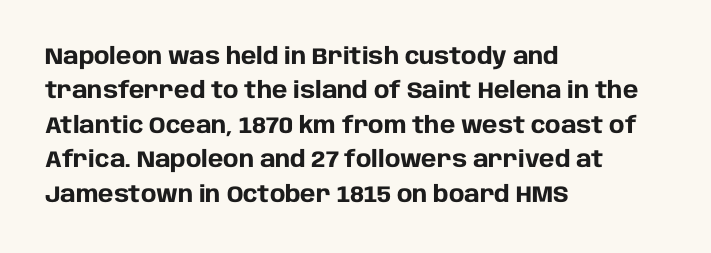
The image shows 23 px bold type, upright; set left-aligned, normal line spacing (1.5x), normal letter spacing, not underlined.
